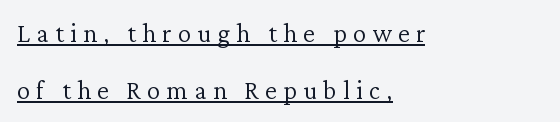
{"italic": "no", "bold": "no", "underline": "yes", "align": "left", "line_spacing": "loose", "line_spacing_ratio": 2.1, "letter_spacing": "wide", "letter_spacing_em": 0.23, "glyph_px": 27}
